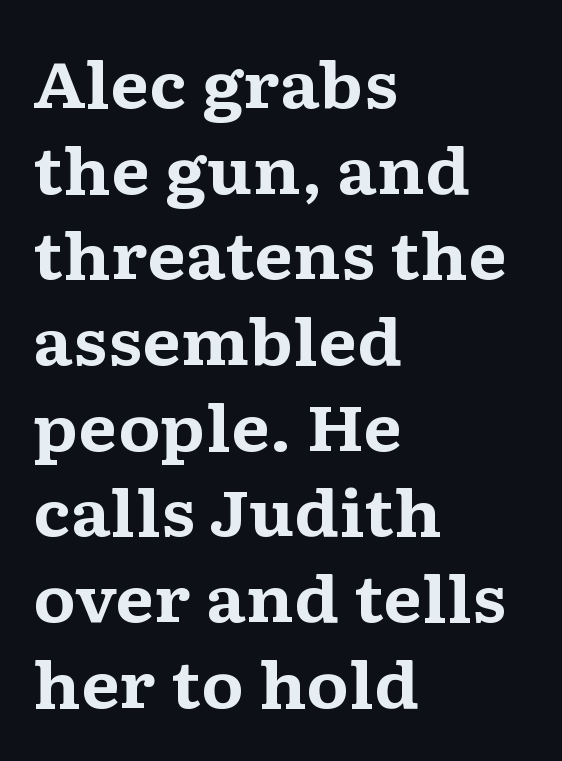
The image shows 63 px bold, wide serif type, upright; set left-aligned, normal line spacing (1.36x), normal letter spacing, not underlined; medium stroke contrast and a medium x-height.
